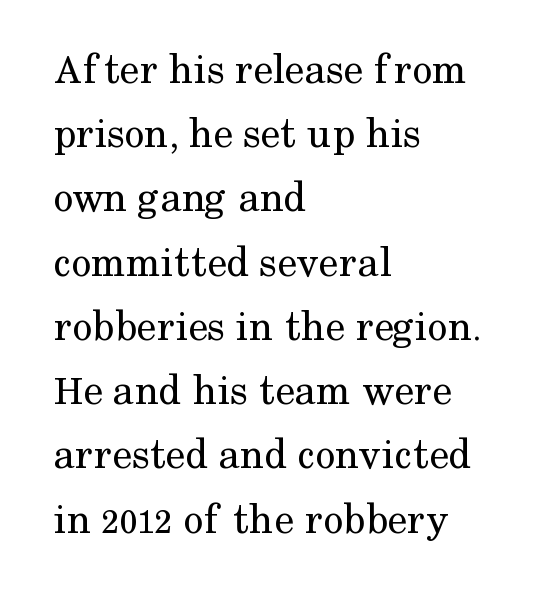
{"serif": "yes", "italic": "no", "bold": "no", "weight": "regular", "width": "normal", "stroke_contrast": "medium", "x_height": "medium", "monospaced": "no", "underline": "no", "align": "left", "line_spacing": "normal", "line_spacing_ratio": 1.46, "letter_spacing": "normal", "letter_spacing_em": 0.0, "glyph_px": 44}
